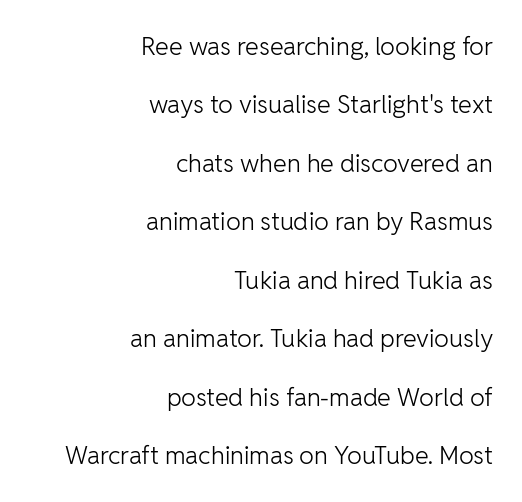
These lines keep a tight, regular rhythm from letter to letter. This block would shrink considerably if given ordinary leading; it's expanded now. The strokes carry an ordinary text weight at most. Plain, unruled lines of type. Casual observation: everything's shoved over to the right.
